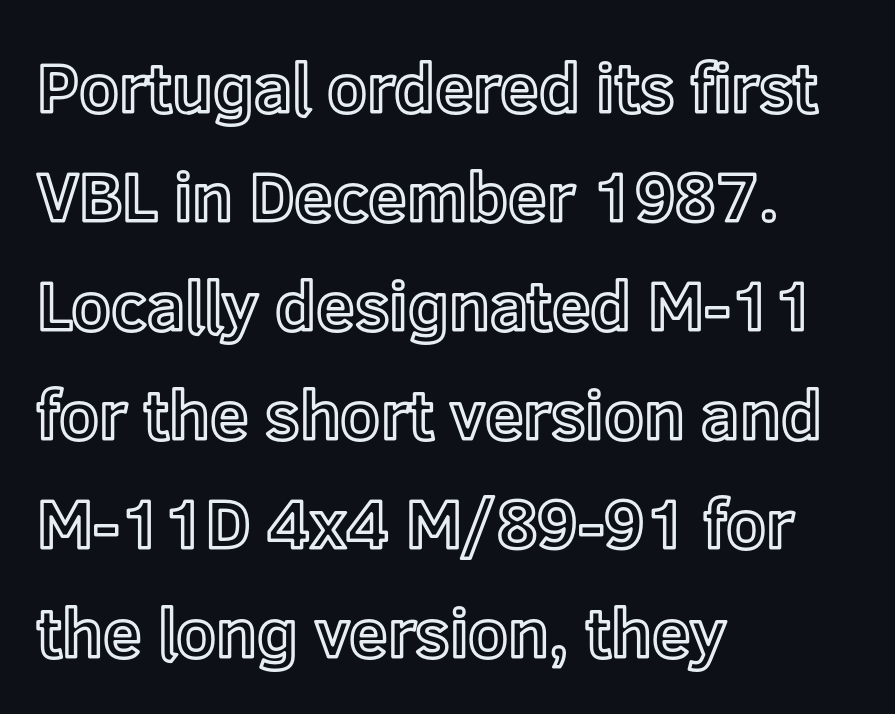
{"italic": "no", "width": "normal", "x_height": "medium", "monospaced": "no", "underline": "no", "align": "left", "line_spacing": "normal", "line_spacing_ratio": 1.58, "letter_spacing": "normal", "letter_spacing_em": 0.0, "glyph_px": 69}
